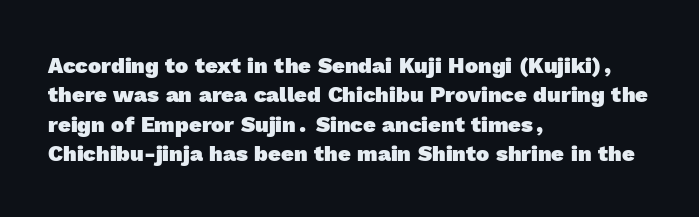
Regarding leading, the lines here are spaced in the standard way. One-word summary of the alignment: left. Honestly, the letter spacing is just normal — you wouldn't notice it. Clear beneath every line of the passage.
